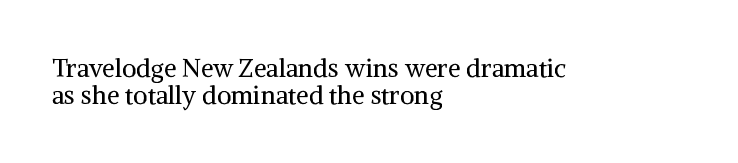
No chunkiness to these letters — they're not bold. This sample trades vertical openness for compactness between lines. Anything drawn beneath the words? Only blank space. The gaps between neighbouring characters are ordinary and unremarkable.
